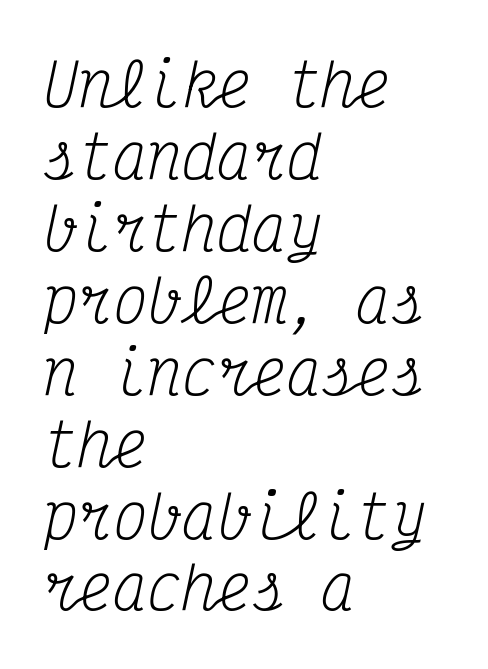
Q: Is the text bold? A: No.
Q: Is the text italic (slanted)? A: Yes, it leans right by about 12 degrees.
Q: Is the typeface a serif or a sans-serif typeface? A: Serif.
Q: Is the text underlined? A: No.
Q: How is the paragraph aligned? A: Left-aligned.
Q: Is the spacing between letters normal or unusually wide? A: Normal.
Q: Width (condensed, normal, or wide)? A: Condensed.
Q: Stroke contrast? A: Medium.
Q: x-height? A: Medium.
Q: Monospaced? A: Yes.
